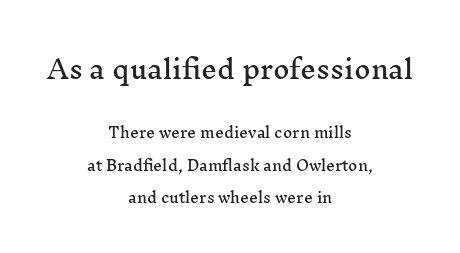
Q: Is the text italic (slanted)? A: No, it is upright.
Q: Is the text underlined? A: No.
Q: How is the paragraph aligned? A: Centered.
Q: Is the spacing between letters normal or unusually wide? A: Normal.
Q: Is the spacing between lines tight, normal or loose? A: Loose.
Q: Which block of text is set in a larger size, the first (top) or the second (bottom)? A: The first (top) one.
